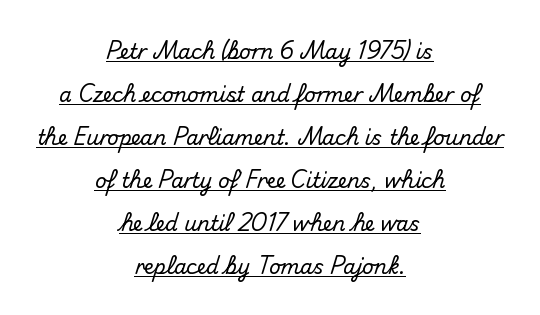
The image shows 20 px text type; set centered, loose line spacing (2.15x), normal letter spacing, underlined.
